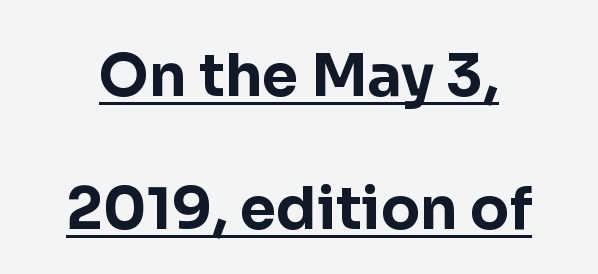
{"serif": "no", "italic": "no", "bold": "yes", "weight": "bold", "width": "normal", "stroke_contrast": "low", "x_height": "medium", "monospaced": "no", "underline": "yes", "line_spacing": "loose", "line_spacing_ratio": 2.3, "letter_spacing": "normal", "letter_spacing_em": 0.0, "glyph_px": 58}
